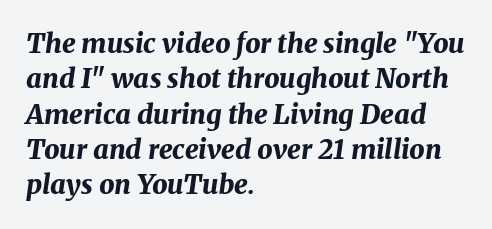
{"italic": "yes", "lean": "right", "slant_degrees": 8, "bold": "yes", "underline": "no", "align": "left", "line_spacing": "normal", "line_spacing_ratio": 1.31, "letter_spacing": "normal", "letter_spacing_em": 0.0, "glyph_px": 27}
